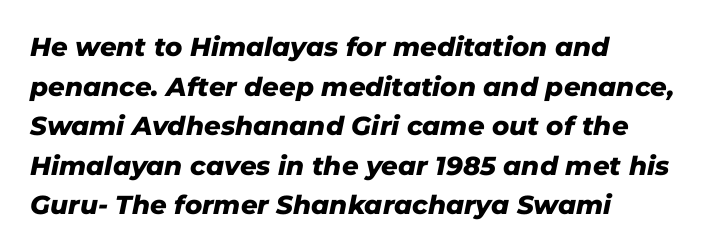
Does extra space separate the letters? No, they use regular spacing. Baseline-to-baseline distance is the conventional proportion of letter height. An italicized treatment has been applied to the whole sample. Nobody drew a line under any word here.
